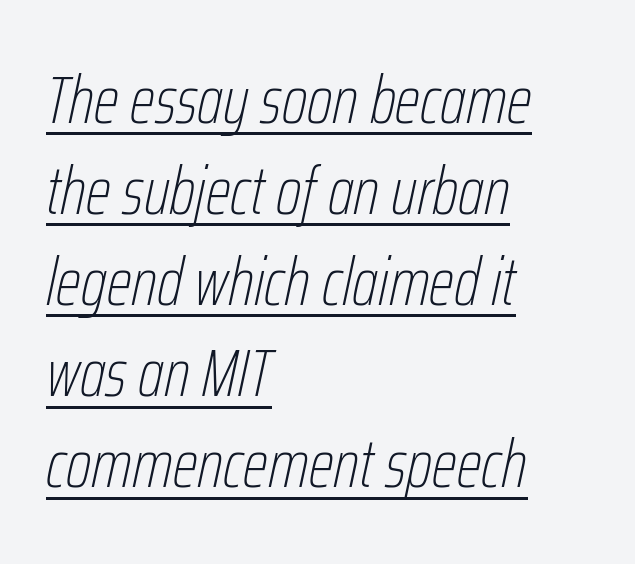
The image shows 67 px thin, condensed type, italic (leaning right); set left-aligned, normal line spacing (1.36x), normal letter spacing, underlined; low stroke contrast and a medium x-height.
